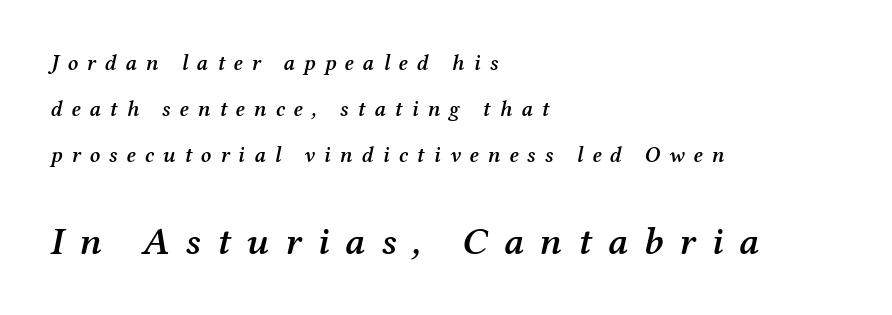
The image shows 39 px semibold serif type, italic (leaning right); set left-aligned, loose line spacing (2.09x), unusually wide letter spacing (+0.41 em), not underlined; the second (bottom) block is 1.77x larger; medium stroke contrast and a medium x-height.
